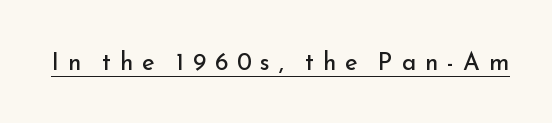
The image shows 24 px text type, upright; set unusually wide letter spacing (+0.37 em), underlined.
